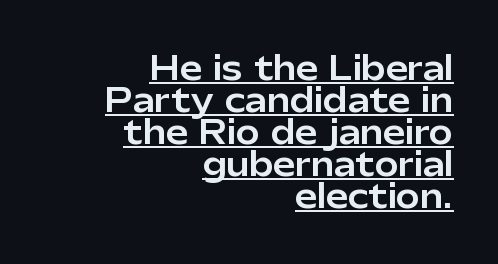
Q: Is the text italic (slanted)? A: No, it is upright.
Q: Is the typeface a serif or a sans-serif typeface? A: Sans-serif.
Q: Is the text underlined? A: Yes.
Q: How is the paragraph aligned? A: Right-aligned.
Q: Is the spacing between letters normal or unusually wide? A: Normal.
Q: Is the spacing between lines tight, normal or loose? A: Tight.
Q: Width (condensed, normal, or wide)? A: Normal.
Q: Stroke contrast? A: Low.
Q: x-height? A: Medium.
Q: Monospaced? A: No.
